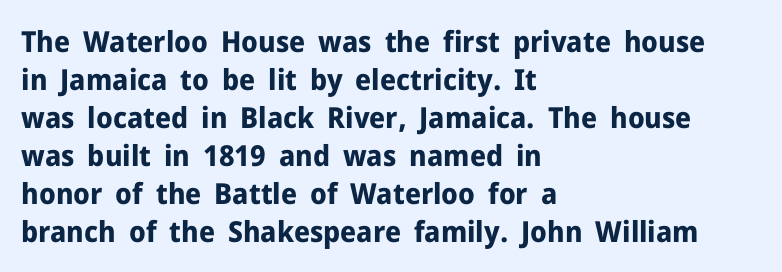
Alignment: flush left. Does extra space separate the letters? No, they use regular spacing. Varying glyph widths throughout — classic text-font behaviour. One glance says typical: line gaps are just what's usual. Descender tails drop into unmarked territory. It's the straight-up-and-down kind of type.
